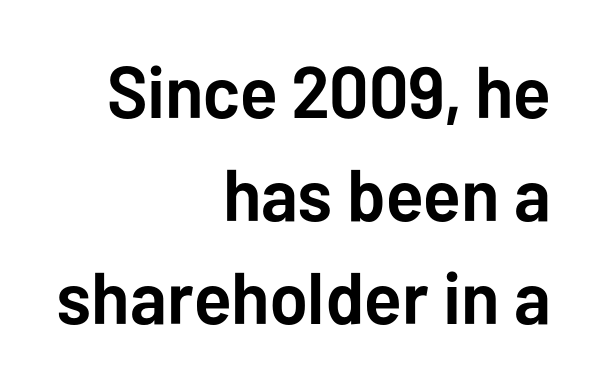
Descender tails drop into unmarked territory. Nothing sits at the stroke ends, so this counts as sans-serif. Spacing verdict: proportional, widths tailored to each character. The passage shown is emphatically bold. The passage shown stacks its lines at a standard gap.
